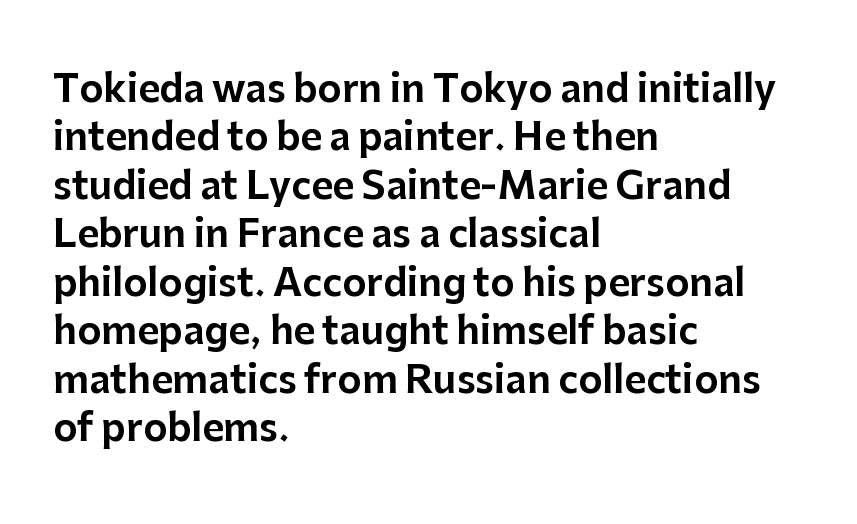
Q: Is the text italic (slanted)? A: No, it is upright.
Q: Is the typeface a serif or a sans-serif typeface? A: Sans-serif.
Q: Is the text underlined? A: No.
Q: How is the paragraph aligned? A: Left-aligned.
Q: Is the spacing between letters normal or unusually wide? A: Normal.
Q: Is the spacing between lines tight, normal or loose? A: Normal.
Q: Width (condensed, normal, or wide)? A: Normal.
Q: Stroke contrast? A: Low.
Q: x-height? A: Medium.
Q: Monospaced? A: No.
